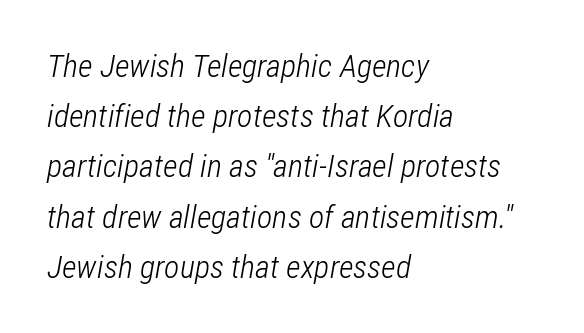
The image shows 32 px light, condensed type, italic (leaning right); set left-aligned, normal line spacing (1.57x), normal letter spacing, not underlined; low stroke contrast and a medium x-height.
